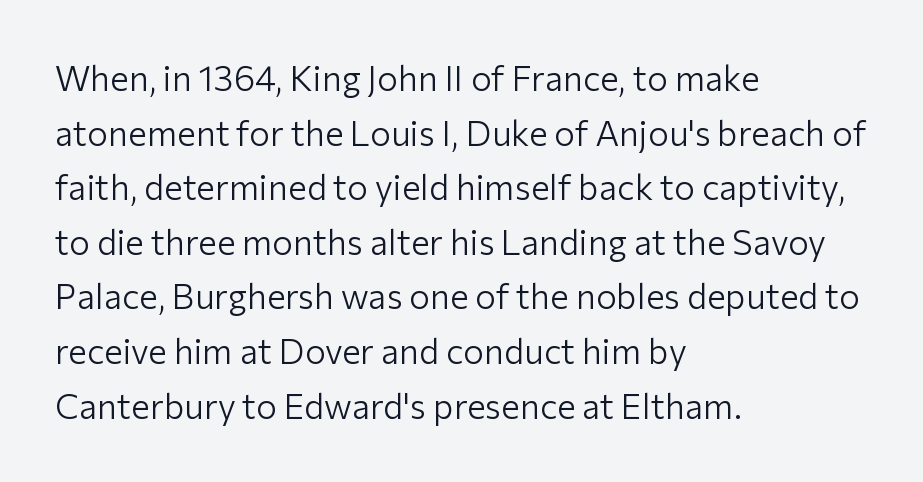
Style check: upright. Grotesque or geometric, the face here clearly has no serifs. Reading down the block, your eye returns to a fixed left position each line. The space between consecutive lines is moderate. Tracking value appears to be zero — textbook default spacing. Check the space under the baseline: it is left empty.
